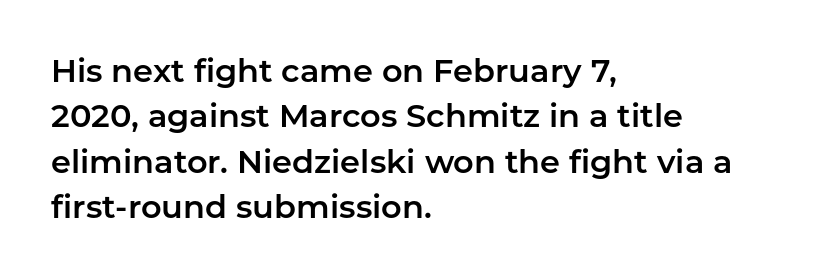
The image shows 32 px sans-serif type, upright; set left-aligned, normal line spacing (1.42x), normal letter spacing, not underlined; low stroke contrast and a medium x-height.
